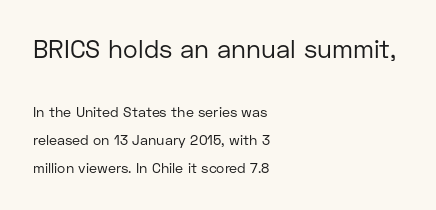
Q: Is the text bold? A: No.
Q: Is the text italic (slanted)? A: No, it is upright.
Q: Is the text underlined? A: No.
Q: How is the paragraph aligned? A: Left-aligned.
Q: Is the spacing between letters normal or unusually wide? A: Normal.
Q: Is the spacing between lines tight, normal or loose? A: Loose.
Q: Which block of text is set in a larger size, the first (top) or the second (bottom)? A: The first (top) one.
